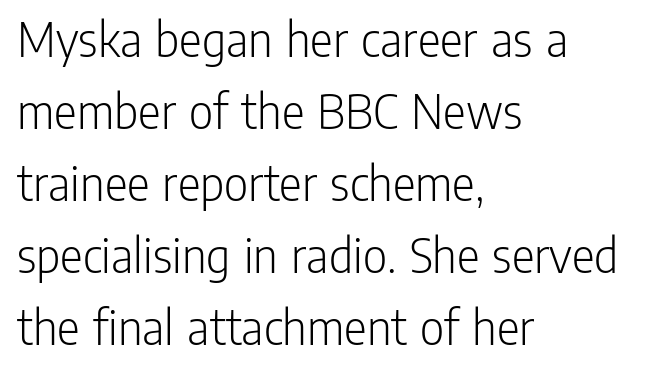
The passage shown is typeset with a sans-serif family. Where is the straight margin? On the left. The weight tops out at a normal text grade. The zone under the glyphs is completely vacant.
